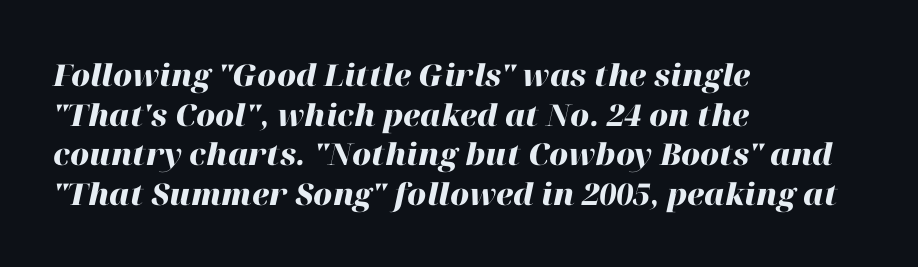
The image shows 30 px heavy type, italic (leaning right); set left-aligned, normal line spacing (1.32x), normal letter spacing, not underlined; high stroke contrast and a medium x-height.
